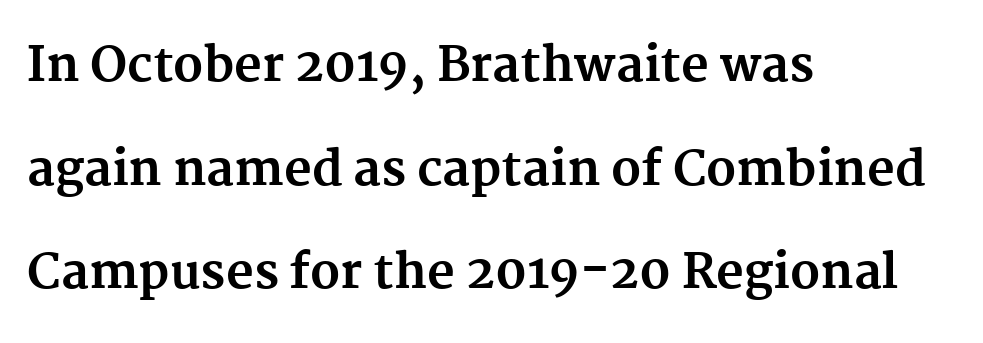
{"serif": "yes", "italic": "no", "bold": "yes", "weight": "bold", "width": "normal", "stroke_contrast": "medium", "x_height": "medium", "monospaced": "no", "underline": "no", "align": "left", "line_spacing": "loose", "line_spacing_ratio": 2.16, "letter_spacing": "normal", "letter_spacing_em": 0.0, "glyph_px": 48}
